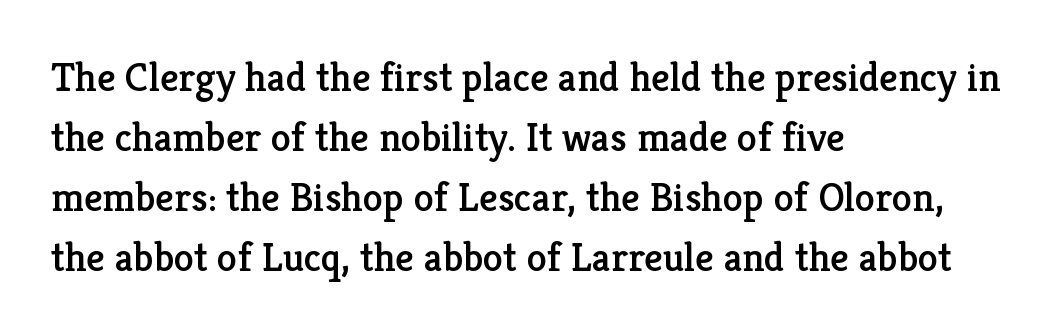
The letters stand upright; this is a roman face. Does the leading feel generous? No, just average. How are the letters spaced? Ordinarily, with no added tracking. Letters rest on an invisible, unmarked baseline. The passage shown is typeset with a serif family.
